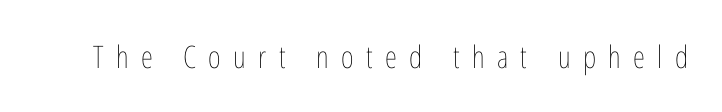
These lines are rendered in a variable-pitch font. Heft: none added — not bold. The rendering inserts visible extra space after every character. A bare baseline throughout the passage. The letters stand upright; this is a roman face.
